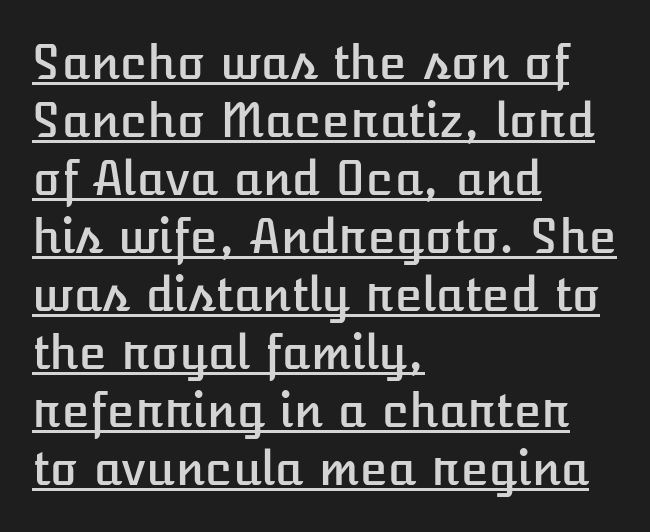
The image shows 46 px text type, upright; set left-aligned, normal line spacing (1.26x), normal letter spacing, underlined; low stroke contrast and a medium x-height.
